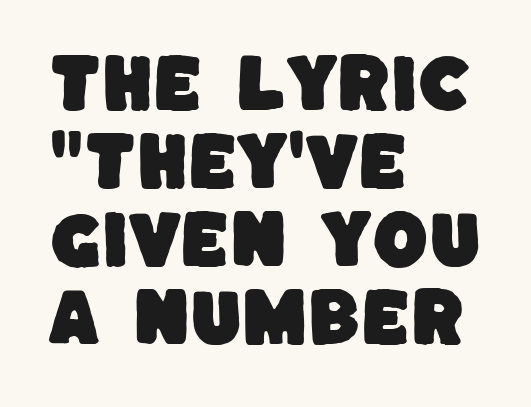
Q: Is the typeface a serif or a sans-serif typeface? A: Sans-serif.
Q: Is the text underlined? A: No.
Q: How is the paragraph aligned? A: Left-aligned.
Q: Is the spacing between letters normal or unusually wide? A: Normal.
Q: Width (condensed, normal, or wide)? A: Normal.
Q: Stroke contrast? A: Low.
Q: x-height? A: Large.
Q: Monospaced? A: No.
